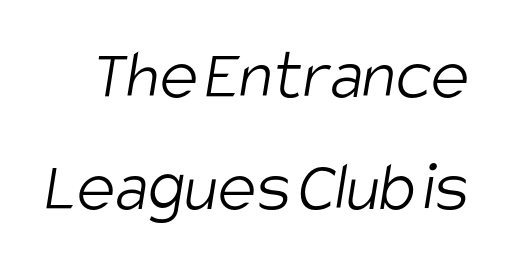
The image shows 72 px light, condensed sans-serif type; set normal line spacing (1.55x), normal letter spacing, not underlined; low stroke contrast and a large x-height.
